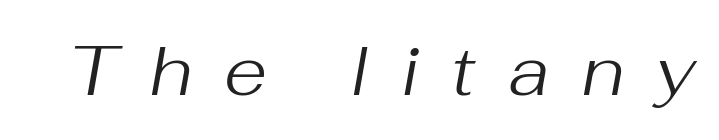
Q: Is the text bold? A: No.
Q: Is the text italic (slanted)? A: Yes, it leans right by about 10 degrees.
Q: Is the text underlined? A: No.
Q: Is the spacing between letters normal or unusually wide? A: Unusually wide.
Q: Width (condensed, normal, or wide)? A: Normal.
Q: Stroke contrast? A: Medium.
Q: x-height? A: Medium.
Q: Monospaced? A: No.
